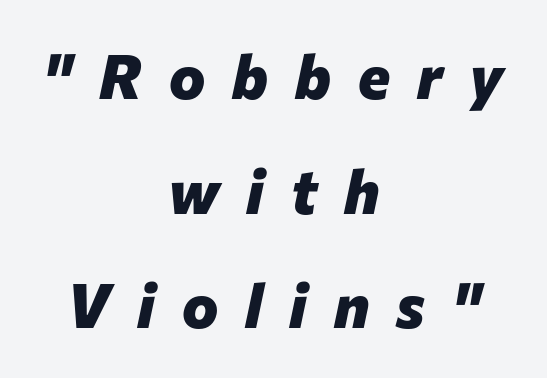
The paragraph shown floats in the horizontal middle. The typography opts for an oblique posture over an upright one. Honestly, there is no underline to notice here at all. As a designer I'd log this as weight 700, bold.
